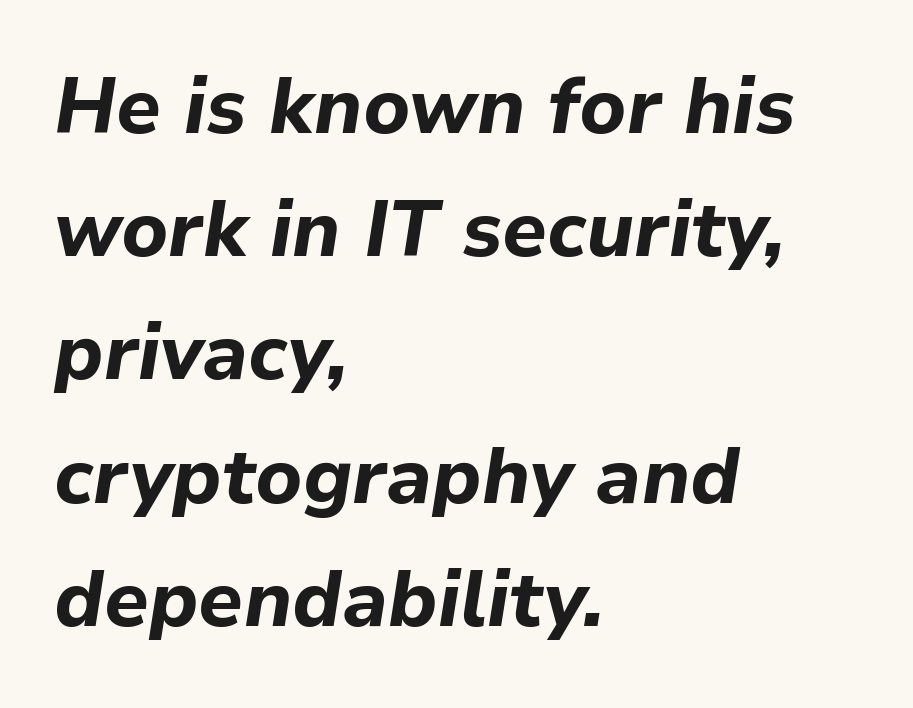
{"italic": "yes", "lean": "right", "slant_degrees": 9, "bold": "yes", "weight": "bold", "width": "normal", "stroke_contrast": "low", "x_height": "medium", "monospaced": "no", "underline": "no", "align": "left", "line_spacing": "normal", "line_spacing_ratio": 1.58, "letter_spacing": "normal", "letter_spacing_em": 0.0, "glyph_px": 78}
